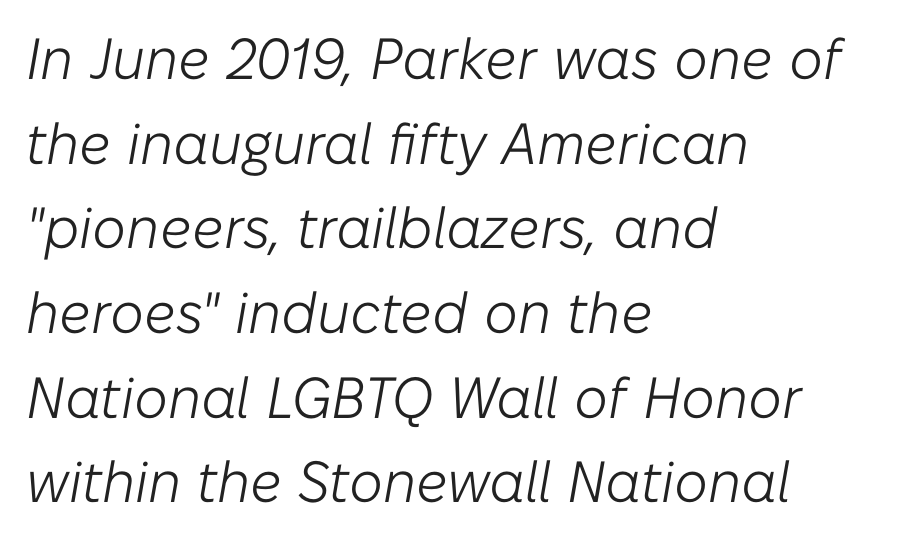
The image shows 58 px light type, italic (leaning right); set left-aligned, normal line spacing (1.46x), normal letter spacing, not underlined; low stroke contrast and a medium x-height.
